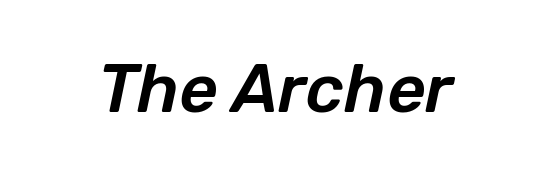
{"italic": "yes", "lean": "right", "slant_degrees": 12, "width": "normal", "stroke_contrast": "low", "x_height": "medium", "monospaced": "no", "underline": "no", "letter_spacing": "normal", "letter_spacing_em": 0.0, "glyph_px": 67}
